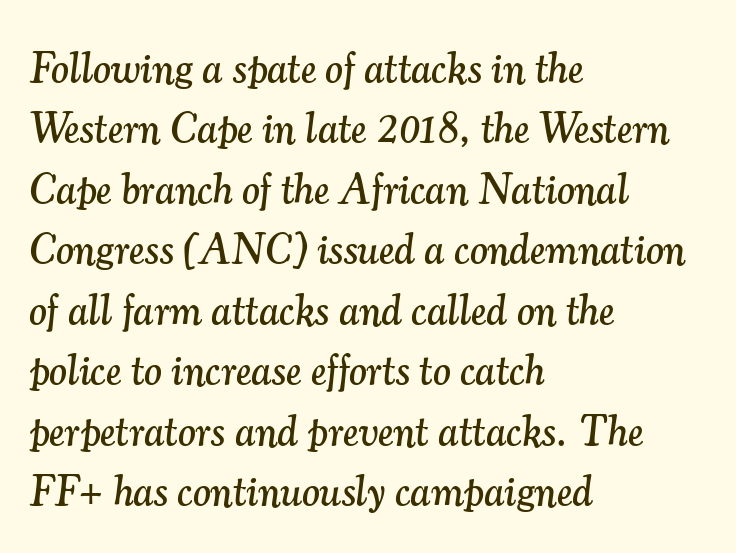
Q: Is the text italic (slanted)? A: Yes, it leans right by about 7 degrees.
Q: Is the typeface a serif or a sans-serif typeface? A: Serif.
Q: Is the text underlined? A: No.
Q: How is the paragraph aligned? A: Left-aligned.
Q: Is the spacing between letters normal or unusually wide? A: Normal.
Q: Is the spacing between lines tight, normal or loose? A: Normal.
Q: Width (condensed, normal, or wide)? A: Normal.
Q: Stroke contrast? A: Medium.
Q: x-height? A: Small.
Q: Monospaced? A: No.
